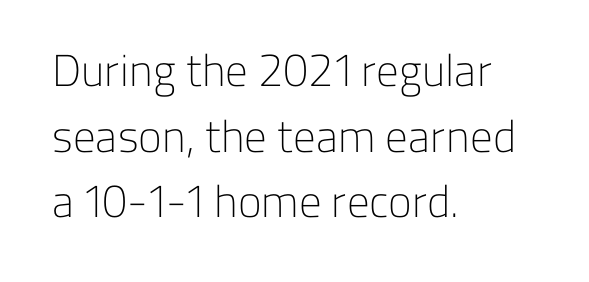
The image shows 45 px light sans-serif type, upright; set left-aligned, normal line spacing (1.46x), normal letter spacing, not underlined; low stroke contrast and a medium x-height.
